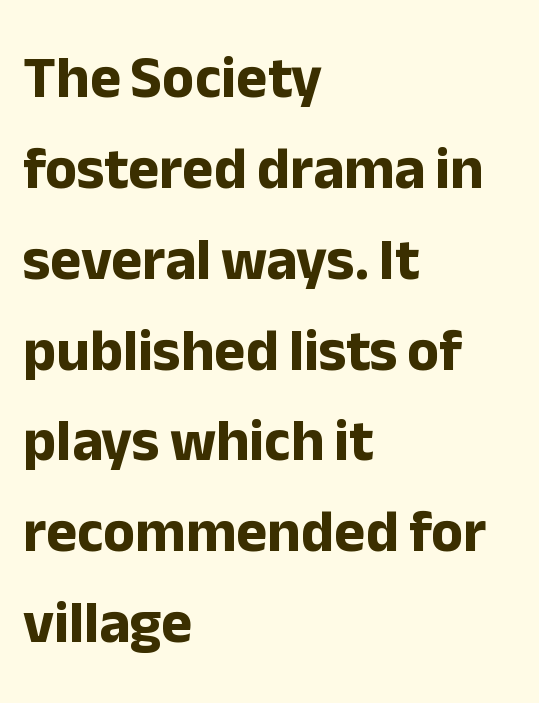
How are the letters spaced? Ordinarily, with no added tracking. The lettering holds an erect, upright posture throughout. Bold? Absolutely — the strokes are thick and heavy. Any mark beneath the type? The region is blank. The lines in this sample share a left origin and differ only in where they stop. A typesetter would label this face a sans.
